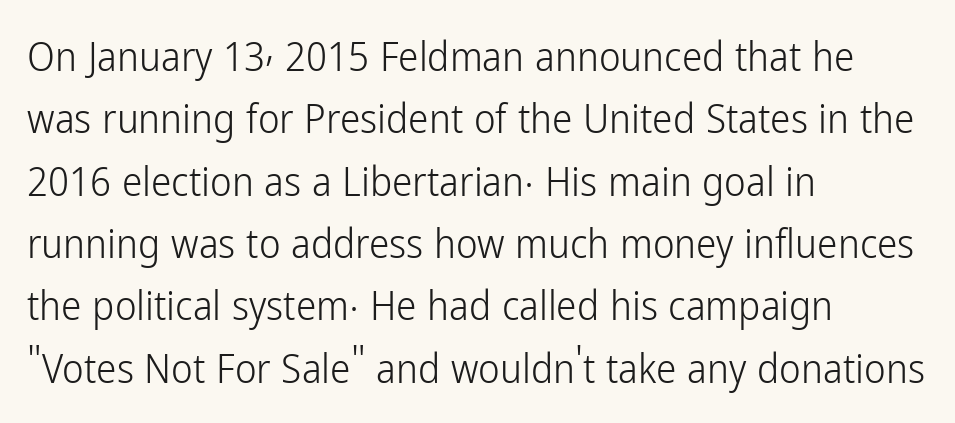
Typeset ragged right — the left edge is the straight one. Counters stay open thanks to moderate or lighter strokes. Observe the ordinary spacing: letters are neighbours, not strangers. The axis of the letterforms is exactly vertical.
